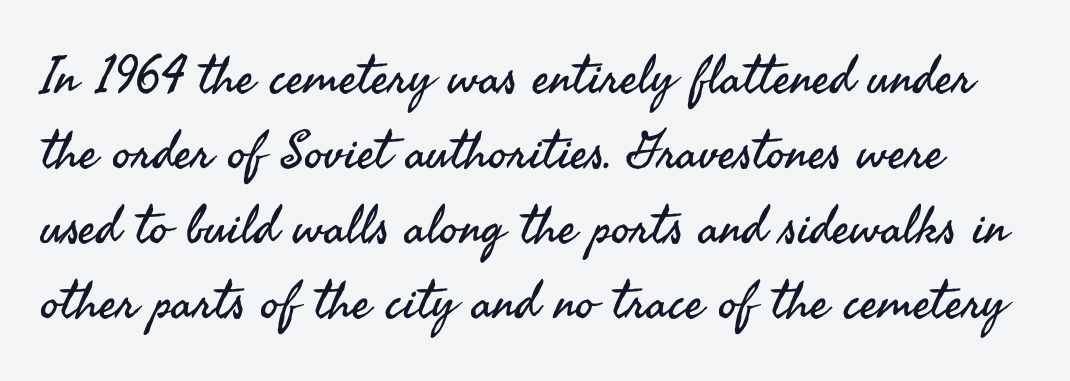
{"serif": "no", "bold": "no", "weight": "regular", "width": "normal", "stroke_contrast": "medium", "x_height": "small", "monospaced": "no", "underline": "no", "line_spacing": "normal", "line_spacing_ratio": 1.44, "letter_spacing": "normal", "letter_spacing_em": 0.0, "glyph_px": 52}
